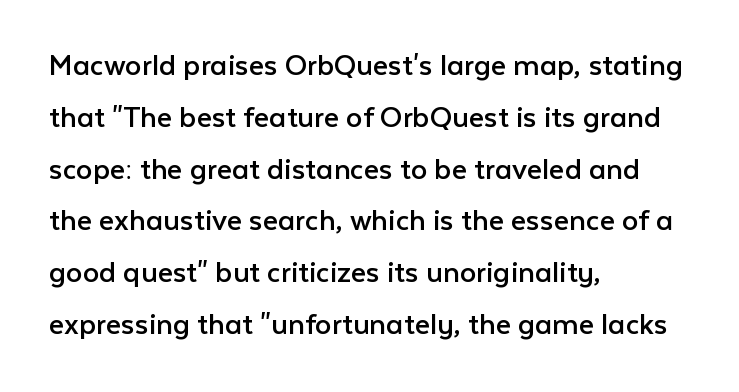
The image shows 33 px regular-weight sans-serif type, upright; set left-aligned, normal line spacing (1.57x), normal letter spacing, not underlined; low stroke contrast and a medium x-height.
